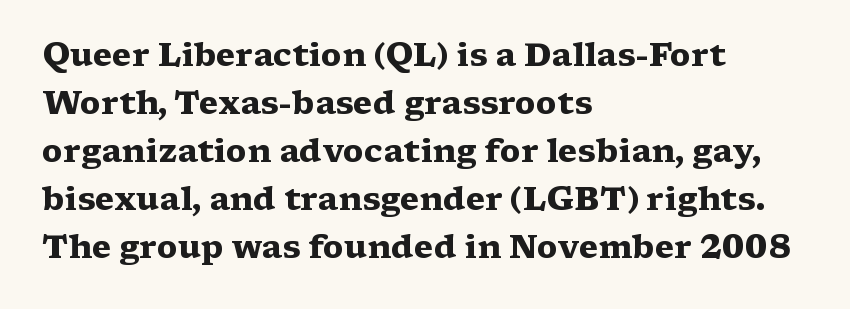
{"serif": "yes", "italic": "no", "bold": "yes", "weight": "heavy", "width": "wide", "stroke_contrast": "medium", "x_height": "medium", "monospaced": "no", "underline": "no", "align": "left", "line_spacing": "normal", "line_spacing_ratio": 1.5, "letter_spacing": "normal", "letter_spacing_em": 0.0, "glyph_px": 32}
